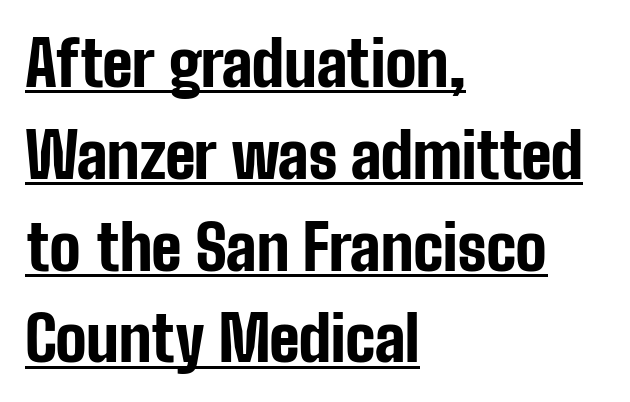
Q: Is the text bold? A: Yes.
Q: Is the text italic (slanted)? A: No, it is upright.
Q: Is the typeface a serif or a sans-serif typeface? A: Sans-serif.
Q: Is the text underlined? A: Yes.
Q: How is the paragraph aligned? A: Left-aligned.
Q: Is the spacing between letters normal or unusually wide? A: Normal.
Q: Is the spacing between lines tight, normal or loose? A: Normal.
Q: Width (condensed, normal, or wide)? A: Condensed.
Q: Stroke contrast? A: Low.
Q: x-height? A: Medium.
Q: Monospaced? A: No.
